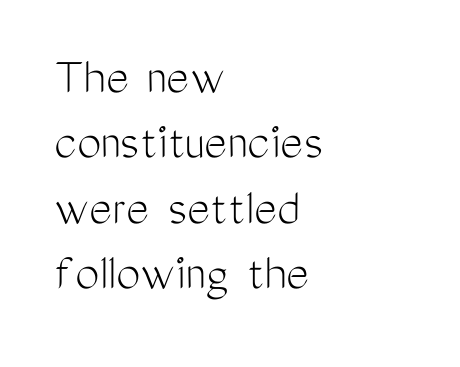
The image shows 54 px light, condensed sans-serif type, upright; set left-aligned, line spacing 1.21x, normal letter spacing, not underlined; medium stroke contrast and a medium x-height.
